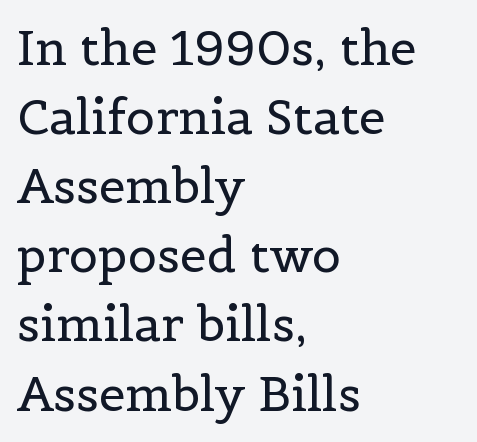
Q: Is the text bold? A: No.
Q: Is the text italic (slanted)? A: No, it is upright.
Q: Is the typeface a serif or a sans-serif typeface? A: Serif.
Q: Is the text underlined? A: No.
Q: How is the paragraph aligned? A: Left-aligned.
Q: Is the spacing between letters normal or unusually wide? A: Normal.
Q: Is the spacing between lines tight, normal or loose? A: Normal.
Q: Width (condensed, normal, or wide)? A: Normal.
Q: x-height? A: Medium.
Q: Monospaced? A: No.
